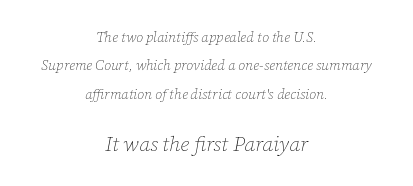
No extra ink here — the face is not bold. The area under the type is left untouched. These lines were composed using italics. Block two is the big one; block one sits smaller above it.
